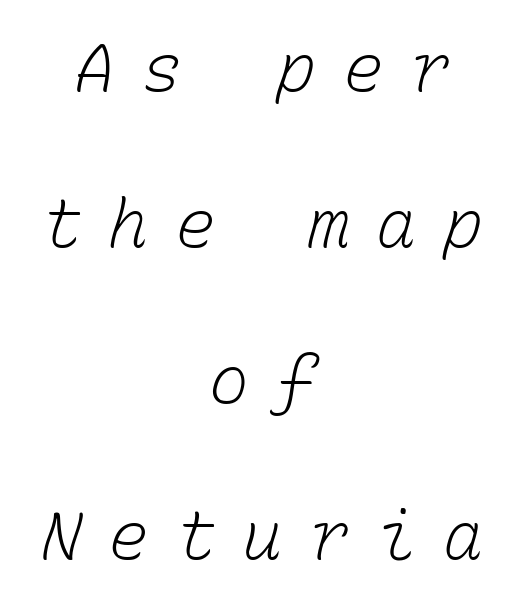
The image shows 67 px light type, monospaced; set centered, loose line spacing (2.33x), unusually wide letter spacing (+0.4 em), not underlined; low stroke contrast and a medium x-height.
